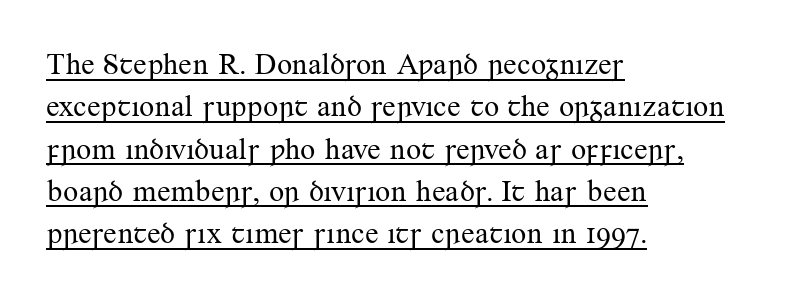
{"serif": "yes", "italic": "no", "bold": "no", "weight": "regular", "width": "normal", "stroke_contrast": "medium", "x_height": "small", "monospaced": "no", "underline": "yes", "align": "left", "line_spacing": "normal", "line_spacing_ratio": 1.41, "letter_spacing": "normal", "letter_spacing_em": 0.0, "glyph_px": 30}
